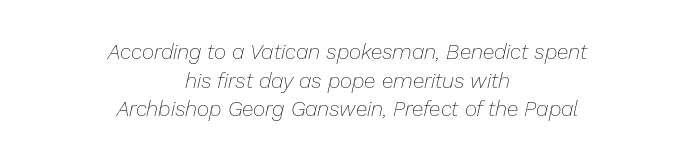
Q: Is the text bold? A: No.
Q: Is the text italic (slanted)? A: Yes, it leans right by about 13 degrees.
Q: Is the text underlined? A: No.
Q: How is the paragraph aligned? A: Centered.
Q: Is the spacing between letters normal or unusually wide? A: Normal.
Q: Is the spacing between lines tight, normal or loose? A: Normal.
